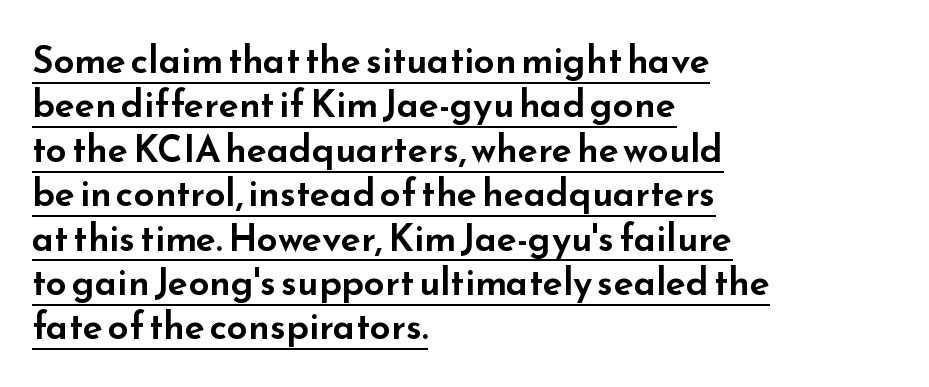
Left-aligned paragraph, ragged on the right. These lines are rendered in a variable-pitch font. There is no visible air inserted between adjacent glyphs. This is sans-serif lettering, the kind often seen on screens and signage. Italic: no, the glyphs are upright roman.
